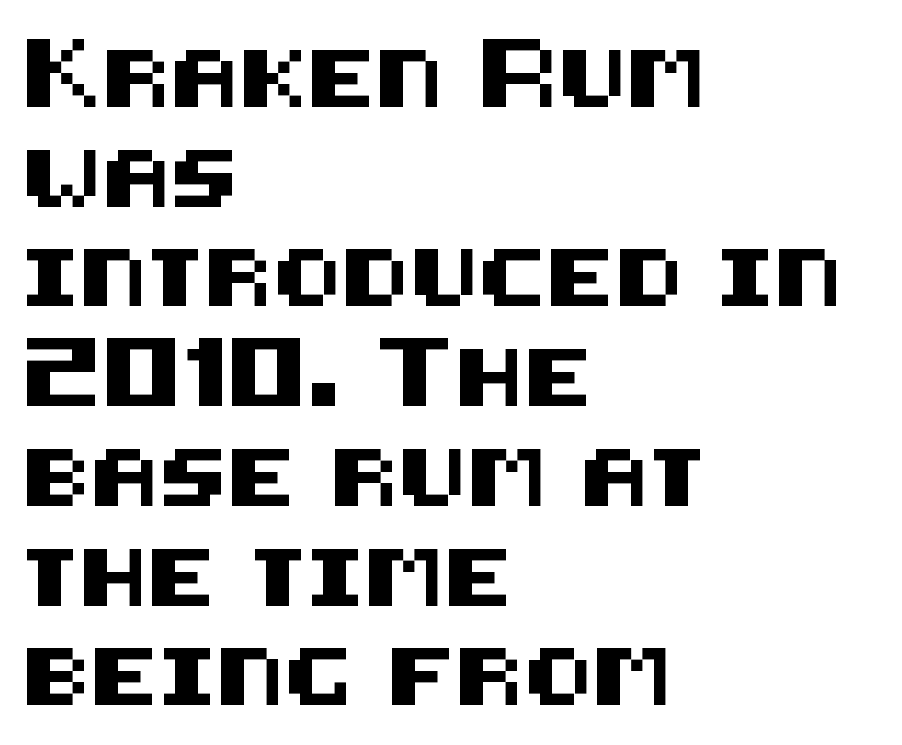
{"serif": "no", "italic": "no", "width": "normal", "stroke_contrast": "medium", "x_height": "large", "underline": "no", "align": "left", "line_spacing_ratio": 1.75, "letter_spacing": "normal", "letter_spacing_em": 0.0, "glyph_px": 57}
